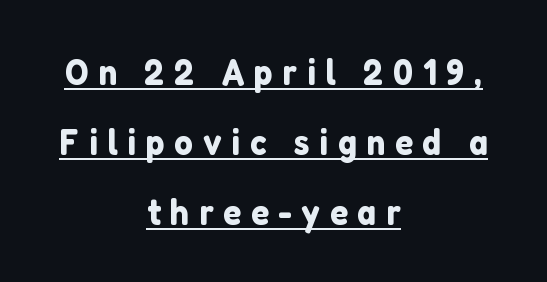
Ordinary non-slanted type is in use. The lines in this sample share a center point and differ in where they start and stop. Is this a fixed-width face? No — the glyphs have proportional, varying widths. The face used here is a sans, in the tradition of grotesques and geometrics. Caption: expanded tracking, letters set apart.
